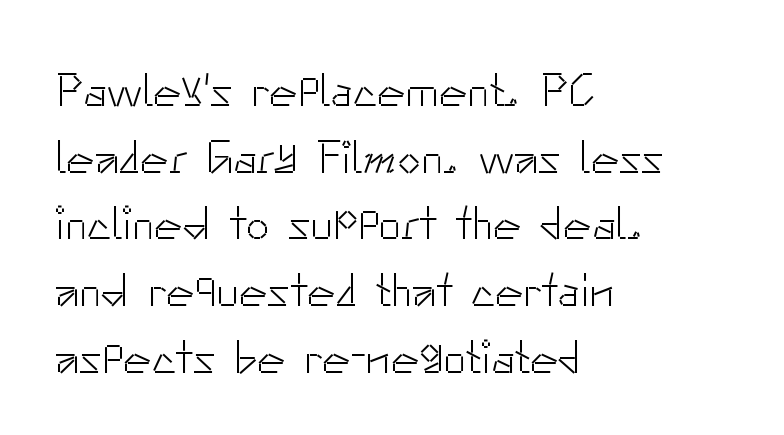
The image shows 47 px light sans-serif type, upright; set left-aligned, normal line spacing (1.42x), normal letter spacing, not underlined; low stroke contrast and a small x-height.
